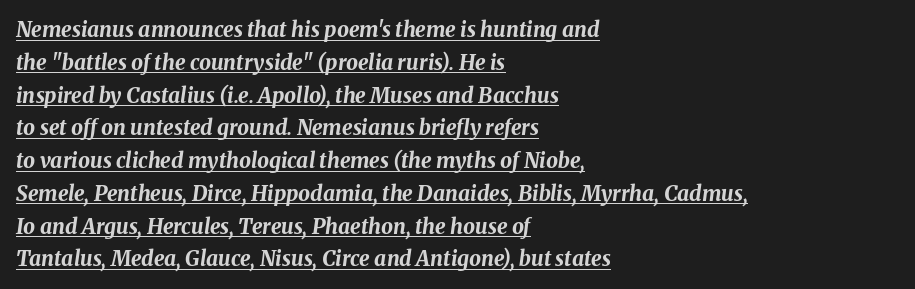
The image shows 21 px bold type, italic (leaning right); set left-aligned, normal line spacing (1.56x), normal letter spacing, underlined.
